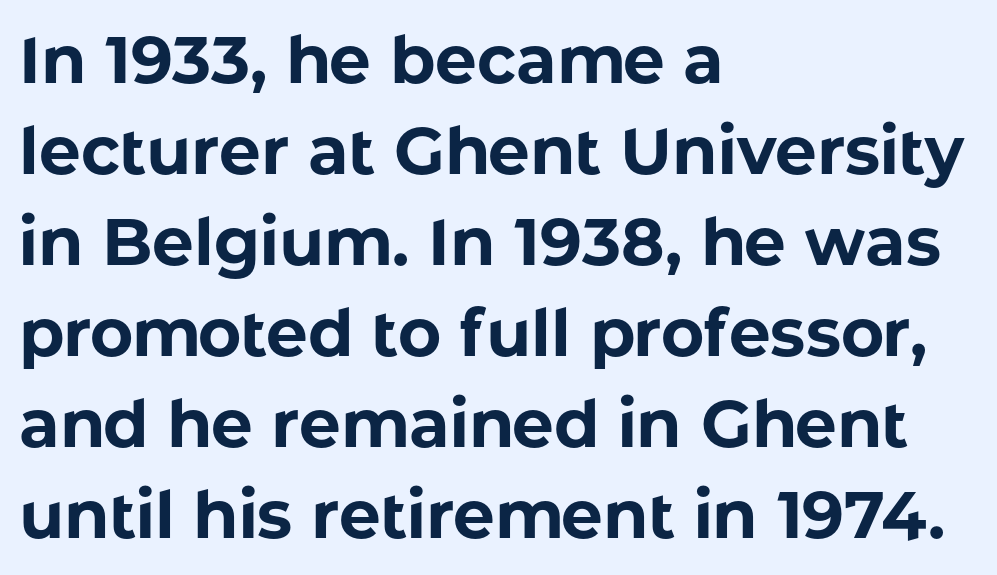
Q: Is the text bold? A: Yes.
Q: Is the text italic (slanted)? A: No, it is upright.
Q: Is the typeface a serif or a sans-serif typeface? A: Sans-serif.
Q: Is the text underlined? A: No.
Q: How is the paragraph aligned? A: Left-aligned.
Q: Is the spacing between letters normal or unusually wide? A: Normal.
Q: Is the spacing between lines tight, normal or loose? A: Normal.
Q: Width (condensed, normal, or wide)? A: Normal.
Q: Stroke contrast? A: Low.
Q: x-height? A: Medium.
Q: Monospaced? A: No.
